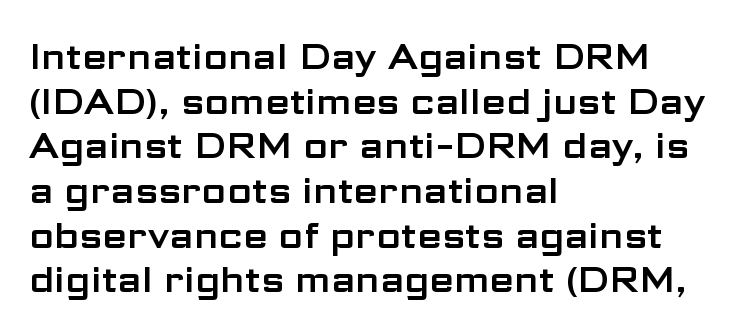
Ordinary non-slanted type is in use. Notice how the passage keeps a crisp vertical edge on the left only. Type without underlining. A typesetter would label this face a sans. The letters advance in unequal steps, a hallmark of proportional type. No extra tracking has been applied to these lines.
